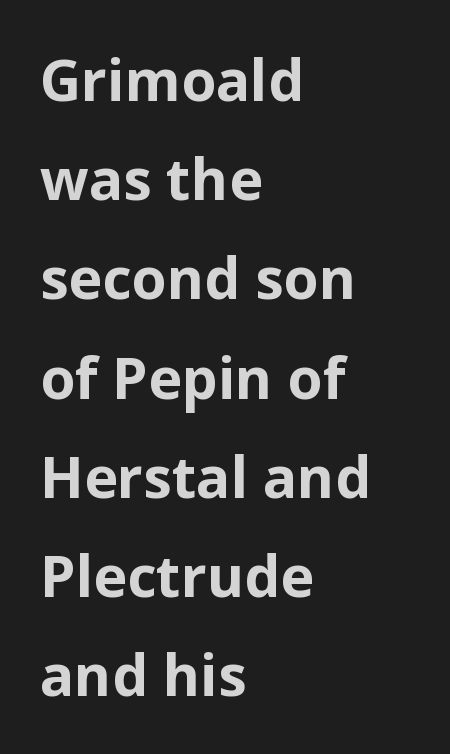
The paragraph shown leans on its left margin. Descenders hang freely into open space. The face used here is proportionally spaced, like ordinary book or web type. A full-strength bold gives these letters their thick strokes.
